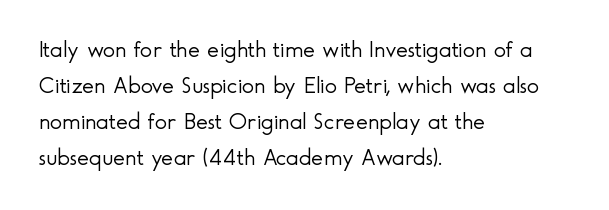
The foot of each line stays bare and open. It's the straight-up-and-down kind of type. The gaps between neighbouring characters are ordinary and unremarkable. A normal amount of white space separates one row of letters from the next. Typeset ragged right — the left edge is the straight one. Is the stroke heavy? The answer is a plain regular-or-lighter.
